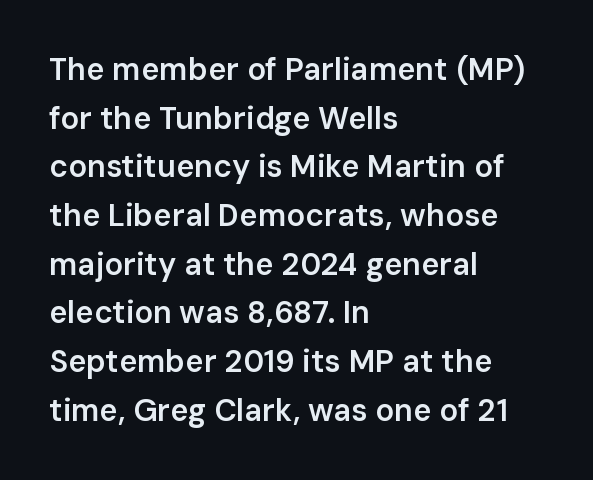
Q: Is the text bold? A: Semi-bold.
Q: Is the text italic (slanted)? A: No, it is upright.
Q: Is the typeface a serif or a sans-serif typeface? A: Sans-serif.
Q: Is the text underlined? A: No.
Q: How is the paragraph aligned? A: Left-aligned.
Q: Is the spacing between letters normal or unusually wide? A: Normal.
Q: Is the spacing between lines tight, normal or loose? A: Normal.
Q: Width (condensed, normal, or wide)? A: Normal.
Q: Stroke contrast? A: Low.
Q: x-height? A: Medium.
Q: Monospaced? A: No.
